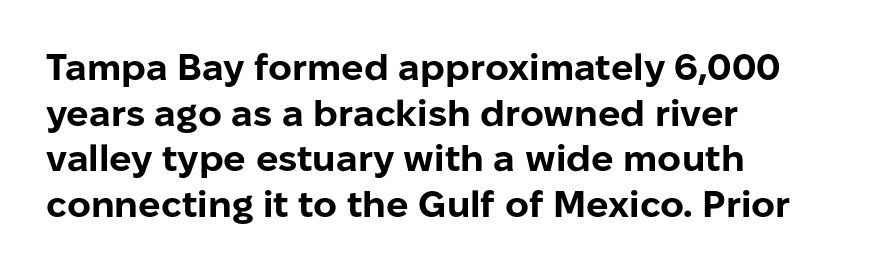
The image shows 37 px bold sans-serif type, upright; set left-aligned, line spacing 1.23x, normal letter spacing, not underlined; low stroke contrast and a medium x-height.
